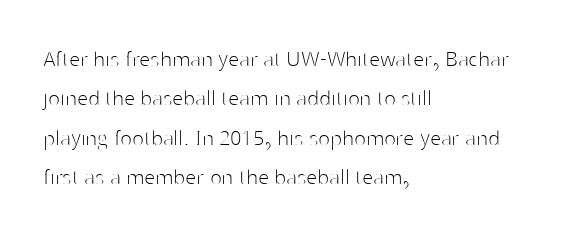
Q: Is the text bold? A: No.
Q: Is the text italic (slanted)? A: No, it is upright.
Q: Is the text underlined? A: No.
Q: How is the paragraph aligned? A: Left-aligned.
Q: Is the spacing between letters normal or unusually wide? A: Normal.
Q: Is the spacing between lines tight, normal or loose? A: Normal.
